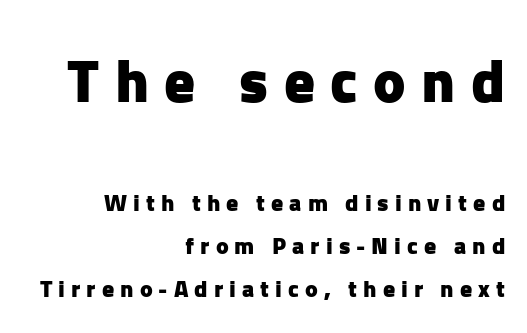
Unlike italic type, these characters show no tilt at all. The passage shown is not underscored anywhere. Proportional: the letters do not fall into vertical columns. Look at the stroke-to-counter ratio: heavy, a bold. The rendering anchors every line to the right-hand side.
